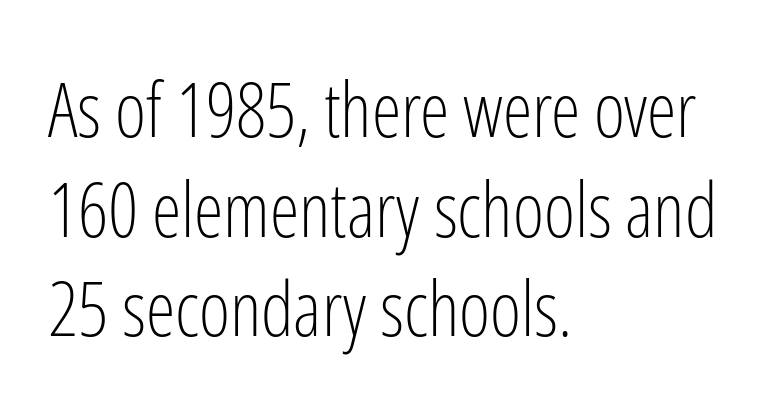
{"serif": "no", "italic": "no", "bold": "no", "weight": "light", "width": "condensed", "stroke_contrast": "low", "x_height": "medium", "monospaced": "no", "underline": "no", "align": "left", "line_spacing": "normal", "line_spacing_ratio": 1.33, "letter_spacing": "normal", "letter_spacing_em": 0.0, "glyph_px": 75}
